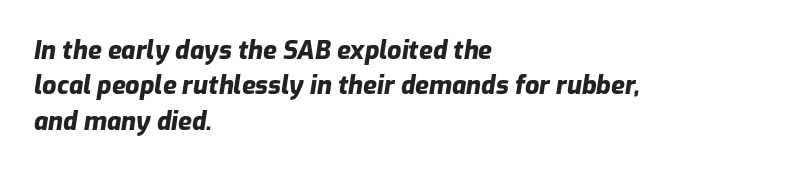
The image shows 25 px bold type, italic (leaning right); set left-aligned, normal line spacing (1.42x), normal letter spacing, not underlined.
